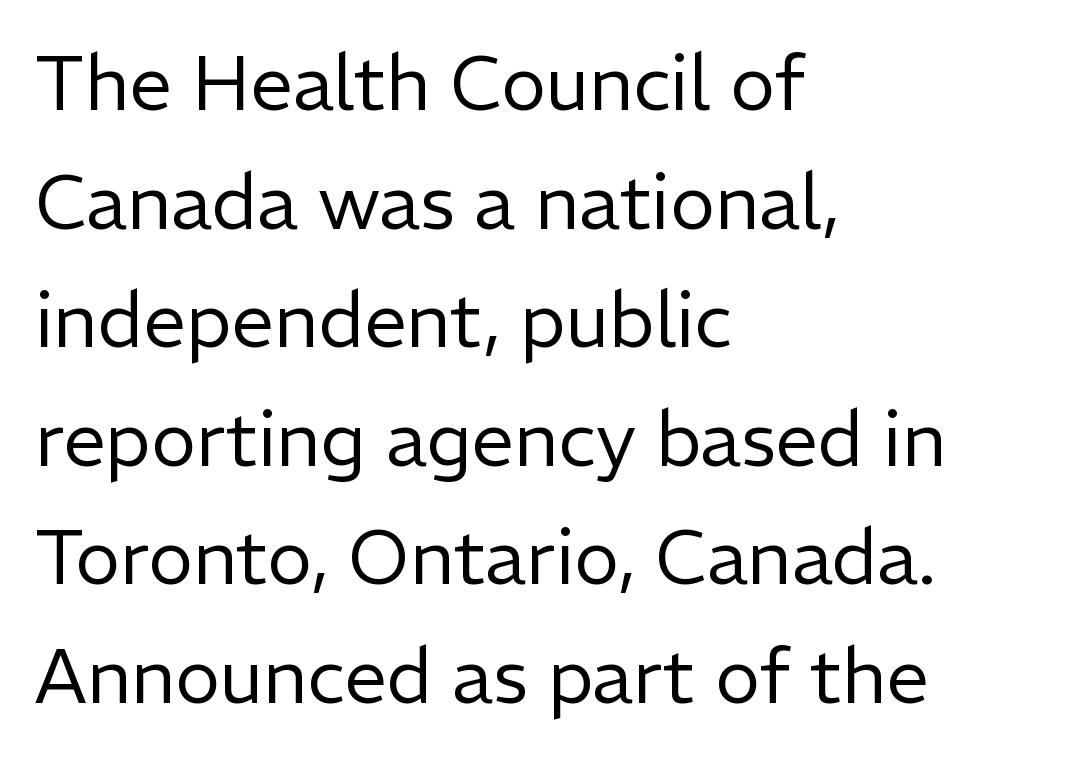
The image shows 76 px regular-weight sans-serif type, upright; set left-aligned, normal line spacing (1.56x), normal letter spacing, not underlined; low stroke contrast and a medium x-height.
